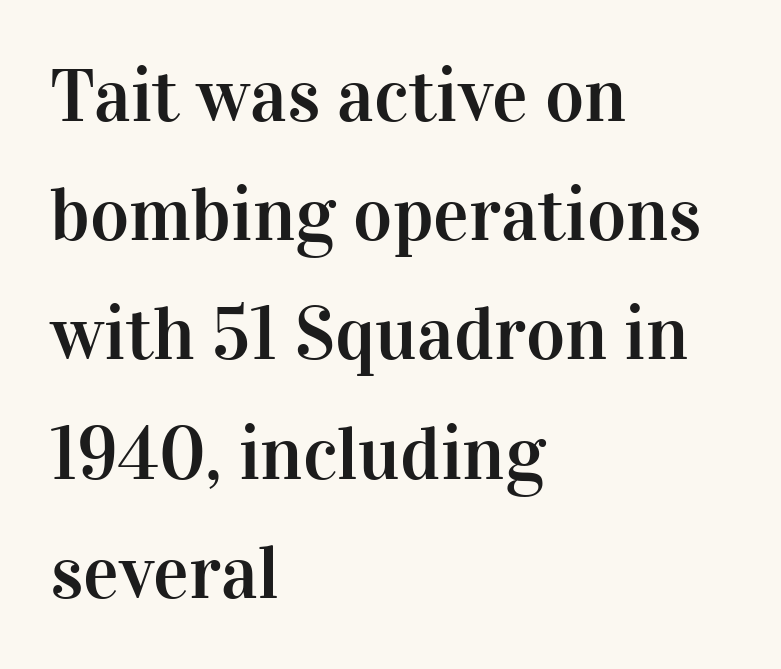
{"serif": "yes", "italic": "no", "width": "normal", "stroke_contrast": "high", "x_height": "medium", "monospaced": "no", "underline": "no", "align": "left", "line_spacing": "normal", "line_spacing_ratio": 1.59, "letter_spacing": "normal", "letter_spacing_em": 0.0, "glyph_px": 75}
